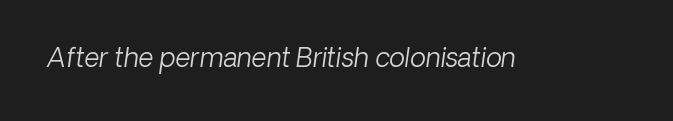
Vertical stems look standard width or narrower in stroke. Unmarked baselines from the first word to the last. There is no visible air inserted between adjacent glyphs.
